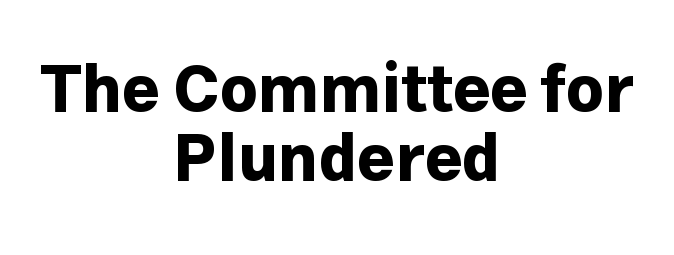
{"serif": "no", "italic": "no", "bold": "yes", "weight": "bold", "width": "normal", "stroke_contrast": "low", "x_height": "medium", "monospaced": "no", "underline": "no", "align": "center", "line_spacing": "tight", "line_spacing_ratio": 1.06, "letter_spacing": "normal", "letter_spacing_em": 0.0, "glyph_px": 65}
